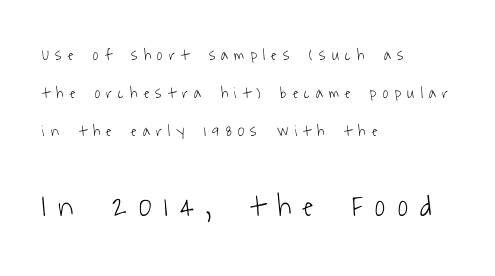
Compared with a typical body face, this is equally light or lighter still. Look at the bottom of the vertical strokes: they stop flat, with no serifs. Note: smaller setting up top, larger setting below. A student would call this left alignment; a typographer would say flush left, rag right. A typesetter would call this proportional, since set widths differ per character. How are the letters spaced? Widely, with obvious added tracking.
